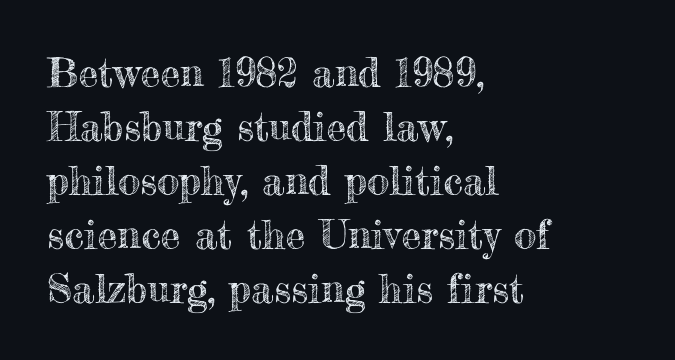
{"italic": "no", "width": "normal", "x_height": "small", "monospaced": "no", "underline": "no", "align": "left", "line_spacing": "normal", "line_spacing_ratio": 1.35, "letter_spacing": "normal", "letter_spacing_em": 0.0, "glyph_px": 40}
